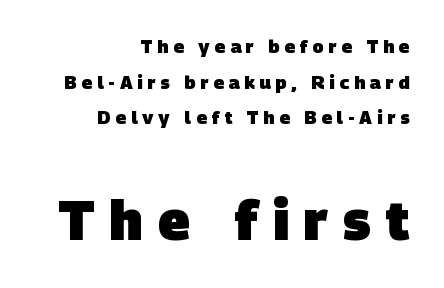
Q: Is the text bold? A: Yes.
Q: Is the typeface a serif or a sans-serif typeface? A: Sans-serif.
Q: Is the text underlined? A: No.
Q: How is the paragraph aligned? A: Right-aligned.
Q: Is the spacing between letters normal or unusually wide? A: Unusually wide.
Q: Is the spacing between lines tight, normal or loose? A: Loose.
Q: Which block of text is set in a larger size, the first (top) or the second (bottom)? A: The second (bottom) one.
Q: Width (condensed, normal, or wide)? A: Normal.
Q: Stroke contrast? A: Low.
Q: x-height? A: Large.
Q: Monospaced? A: No.
